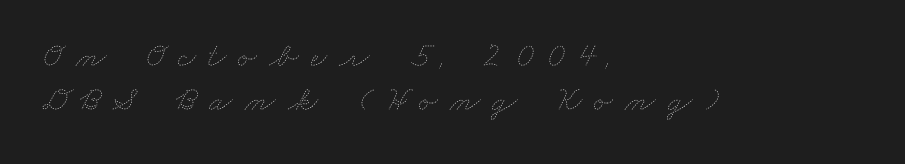
The image shows 35 px thin, wide type; set left-aligned, normal line spacing (1.25x), unusually wide letter spacing (+0.35 em), not underlined; low stroke contrast and a small x-height.
